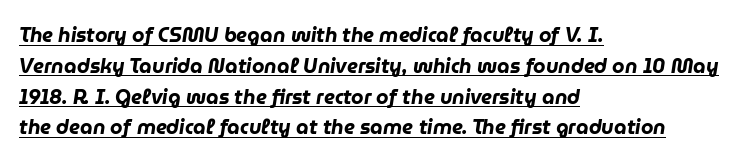
The image shows 20 px bold type, italic (leaning right); set left-aligned, normal line spacing (1.54x), normal letter spacing, underlined.
